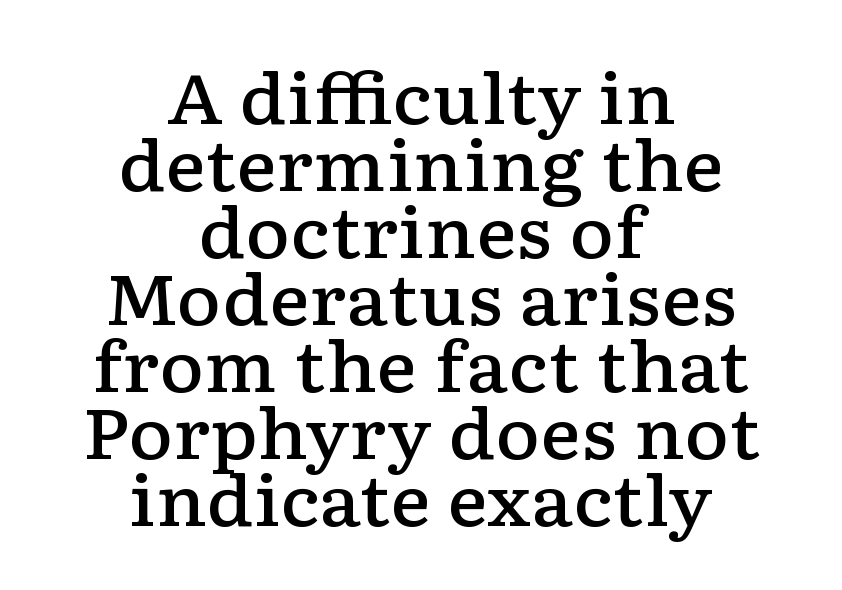
Q: Is the text bold? A: Semi-bold.
Q: Is the text italic (slanted)? A: No, it is upright.
Q: Is the typeface a serif or a sans-serif typeface? A: Serif.
Q: Is the text underlined? A: No.
Q: How is the paragraph aligned? A: Centered.
Q: Is the spacing between letters normal or unusually wide? A: Normal.
Q: Is the spacing between lines tight, normal or loose? A: Tight.
Q: Width (condensed, normal, or wide)? A: Wide.
Q: Stroke contrast? A: Low.
Q: x-height? A: Medium.
Q: Monospaced? A: No.
